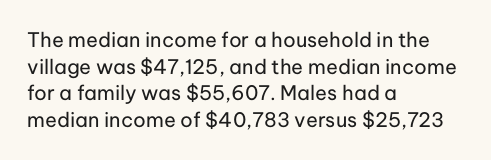
{"italic": "no", "bold": "no", "underline": "no", "align": "left", "line_spacing": "normal", "line_spacing_ratio": 1.33, "letter_spacing": "normal", "letter_spacing_em": 0.0, "glyph_px": 20}
